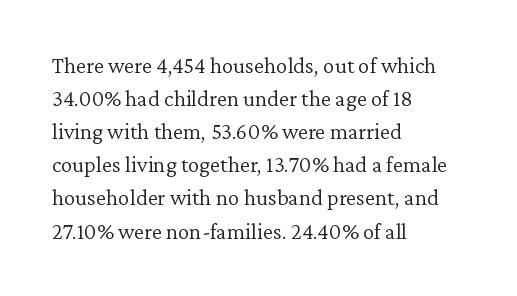
{"italic": "no", "bold": "no", "underline": "no", "align": "left", "line_spacing": "normal", "line_spacing_ratio": 1.44, "letter_spacing": "normal", "letter_spacing_em": 0.0, "glyph_px": 23}
